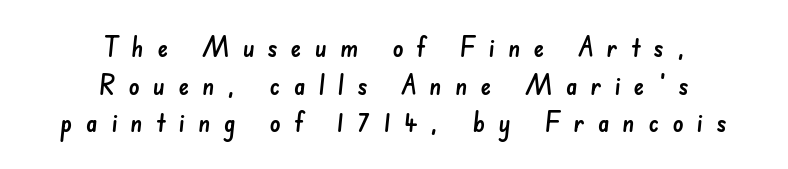
The horizontal fit of the characters is loose and conspicuously gappy. Horizontal alignment here is central, giving a formal, balanced look. The specimen omits any rule beneath the text block's lines. Baseline-to-baseline distance is the conventional proportion of letter height.
